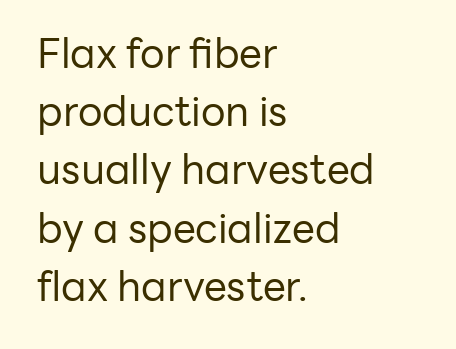
Q: Is the text bold? A: No.
Q: Is the text italic (slanted)? A: No, it is upright.
Q: Is the typeface a serif or a sans-serif typeface? A: Sans-serif.
Q: Is the text underlined? A: No.
Q: How is the paragraph aligned? A: Left-aligned.
Q: Is the spacing between letters normal or unusually wide? A: Normal.
Q: Is the spacing between lines tight, normal or loose? A: Normal.
Q: Width (condensed, normal, or wide)? A: Normal.
Q: Stroke contrast? A: Low.
Q: x-height? A: Medium.
Q: Monospaced? A: No.
